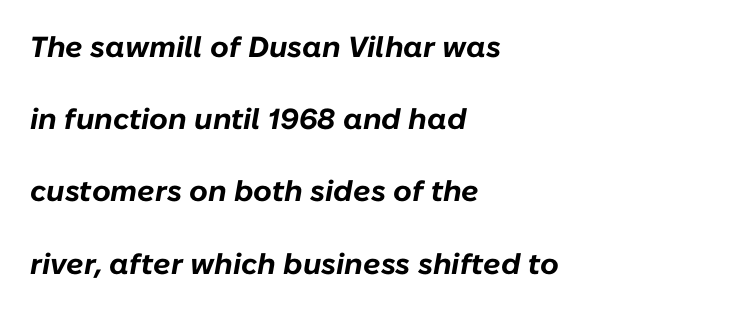
You can tell it's italic because the verticals aren't actually vertical. The zone under the glyphs is completely vacant. One-word summary of the alignment: left. Students, this is bold: see how much ink each stroke carries. The passage shown is typed in a proportional face where columns would drift.
